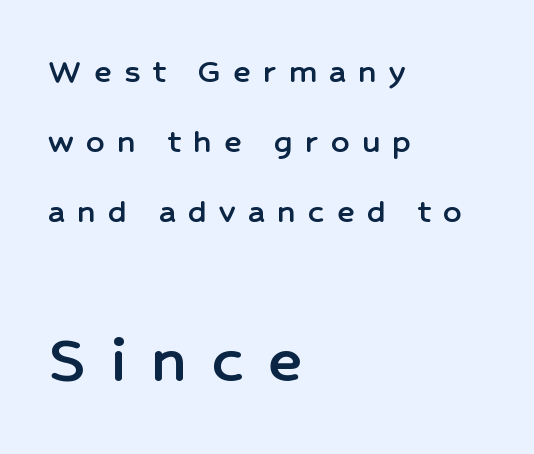
Q: Is the text italic (slanted)? A: No, it is upright.
Q: Is the typeface a serif or a sans-serif typeface? A: Sans-serif.
Q: Is the text underlined? A: No.
Q: How is the paragraph aligned? A: Left-aligned.
Q: Is the spacing between letters normal or unusually wide? A: Unusually wide.
Q: Is the spacing between lines tight, normal or loose? A: Loose.
Q: Which block of text is set in a larger size, the first (top) or the second (bottom)? A: The second (bottom) one.
Q: Width (condensed, normal, or wide)? A: Normal.
Q: Stroke contrast? A: Low.
Q: x-height? A: Medium.
Q: Monospaced? A: No.
